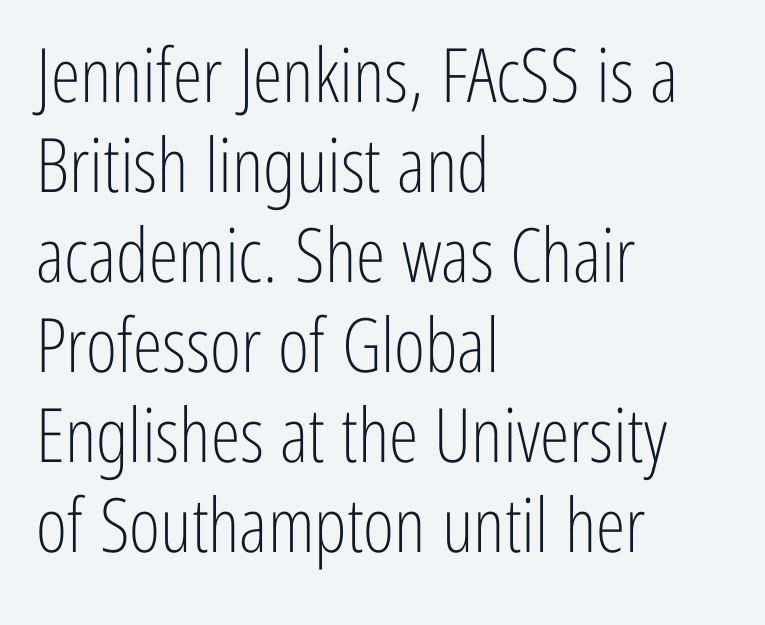
Q: Is the text bold? A: No.
Q: Is the text italic (slanted)? A: No, it is upright.
Q: Is the typeface a serif or a sans-serif typeface? A: Sans-serif.
Q: Is the text underlined? A: No.
Q: How is the paragraph aligned? A: Left-aligned.
Q: Is the spacing between letters normal or unusually wide? A: Normal.
Q: Width (condensed, normal, or wide)? A: Condensed.
Q: Stroke contrast? A: Low.
Q: x-height? A: Medium.
Q: Monospaced? A: No.
